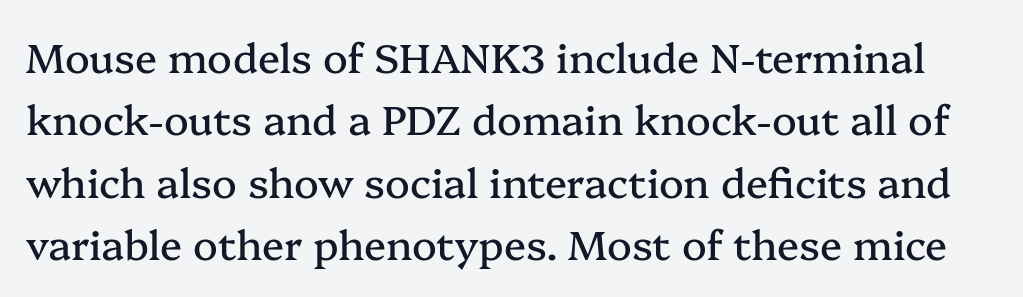
Q: Is the text italic (slanted)? A: No, it is upright.
Q: Is the typeface a serif or a sans-serif typeface? A: Serif.
Q: Is the text underlined? A: No.
Q: Is the spacing between letters normal or unusually wide? A: Normal.
Q: Is the spacing between lines tight, normal or loose? A: Normal.
Q: Width (condensed, normal, or wide)? A: Normal.
Q: Stroke contrast? A: Medium.
Q: x-height? A: Medium.
Q: Monospaced? A: No.
